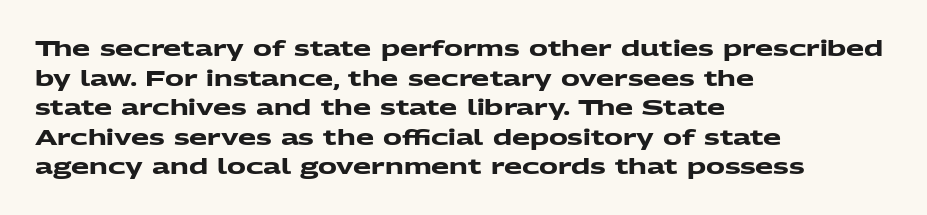
Q: Is the text bold? A: Yes.
Q: Is the text underlined? A: No.
Q: How is the paragraph aligned? A: Left-aligned.
Q: Is the spacing between letters normal or unusually wide? A: Normal.
Q: Is the spacing between lines tight, normal or loose? A: Normal.
